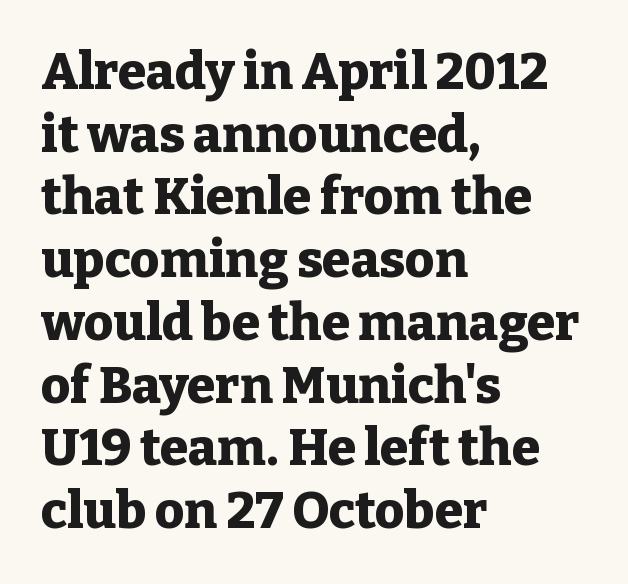
{"serif": "yes", "italic": "no", "bold": "yes", "weight": "heavy", "width": "normal", "stroke_contrast": "low", "x_height": "medium", "monospaced": "no", "underline": "no", "align": "left", "line_spacing_ratio": 1.23, "letter_spacing": "normal", "letter_spacing_em": 0.0, "glyph_px": 51}
